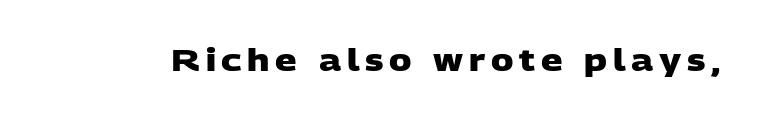
The characters look thick and weighty, a clear bold. The passage shown is typed in a proportional face where columns would drift. The passage shown is not underscored anywhere. Each letter's strokes conclude bluntly, with no projecting serifs.
